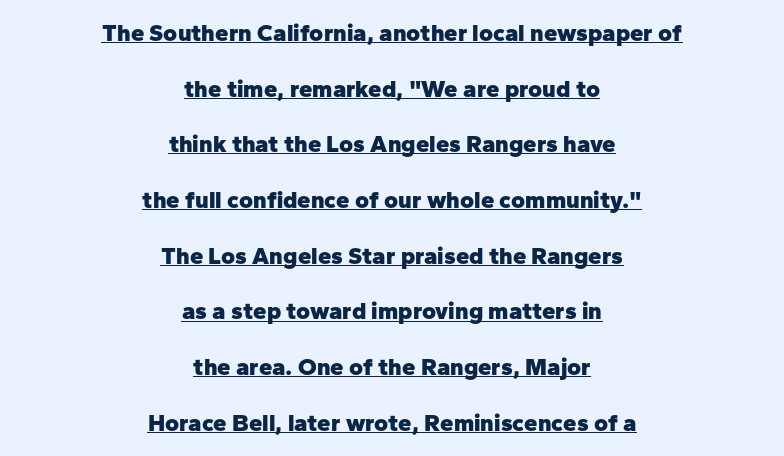
{"italic": "no", "bold": "yes", "underline": "yes", "align": "center", "line_spacing": "loose", "line_spacing_ratio": 2.32, "letter_spacing": "normal", "letter_spacing_em": 0.0, "glyph_px": 24}
